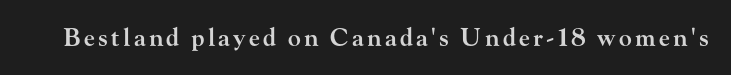
Q: Is the text bold? A: Semi-bold.
Q: Is the text italic (slanted)? A: No, it is upright.
Q: Is the text underlined? A: No.
